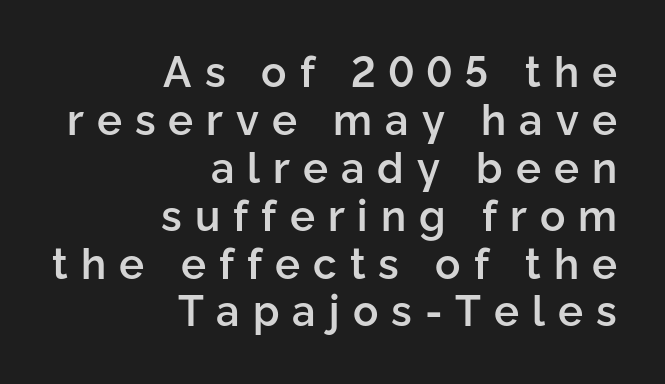
{"serif": "no", "italic": "no", "bold": "semi", "weight": "semibold", "width": "normal", "stroke_contrast": "low", "x_height": "medium", "monospaced": "no", "underline": "no", "align": "right", "line_spacing": "tight", "line_spacing_ratio": 1.14, "letter_spacing": "wide", "letter_spacing_em": 0.31, "glyph_px": 42}
